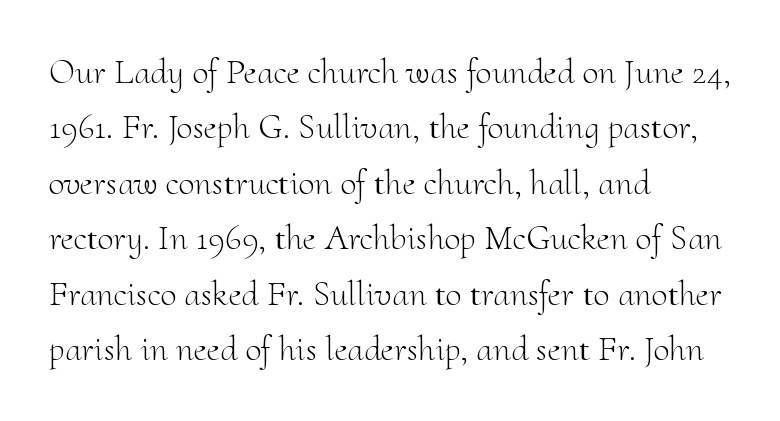
These lines are set flush left with a ragged right edge. The strokes are not fattened; the text isn't bold. Is the letter spacing exaggerated? No — it looks like the ordinary default. Look at the bottom of the vertical strokes: they flare into serifs here. Underline: absent.
